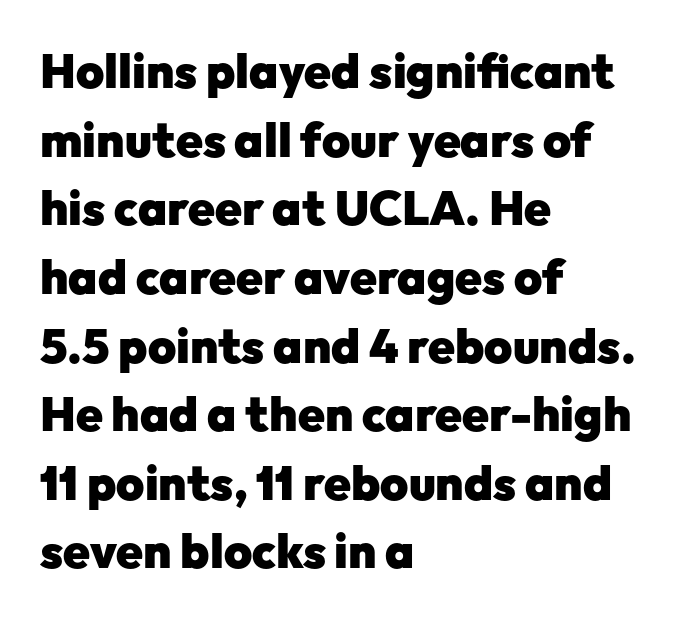
This rendering leaves character spacing at its baseline value. Visually the block forms a straight wall on the left and a jagged coastline on the right. The face used here is a sans, in the tradition of grotesques and geometrics. Set as a true bold cut, around the 700 mark. You can tell it's not italic because the verticals are truly vertical. The rendering uses natural spacing where letterforms have individual widths.
